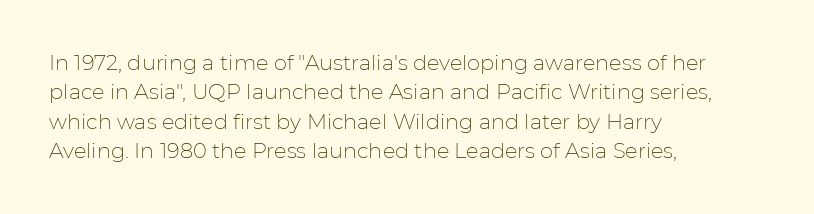
The image shows 21 px text type, upright; set left-aligned, normal line spacing (1.4x), normal letter spacing, not underlined.
